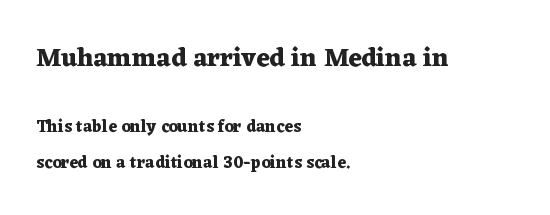
The image shows 26 px bold type, upright; set left-aligned, loose line spacing (2.12x), normal letter spacing, not underlined; the first (top) block is 1.53x larger.
